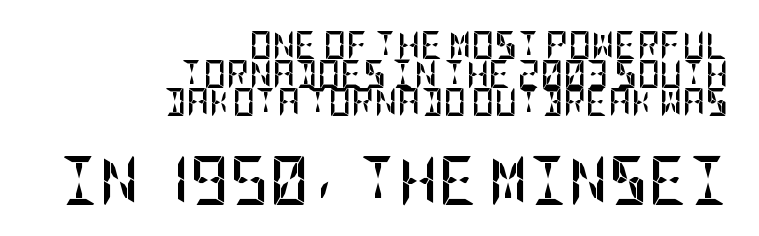
The image shows 49 px semibold, condensed sans-serif type, upright; set right-aligned, tight line spacing (1.02x), normal letter spacing, not underlined; the second (bottom) block is 1.75x larger; low stroke contrast and a large x-height.
